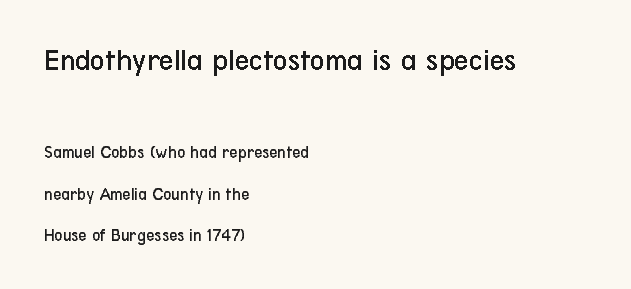
How are the letters spaced? Ordinarily, with no added tracking. Underline: absent. Quick note: interline space is abundant. Font category for this specimen: sans-serif.
